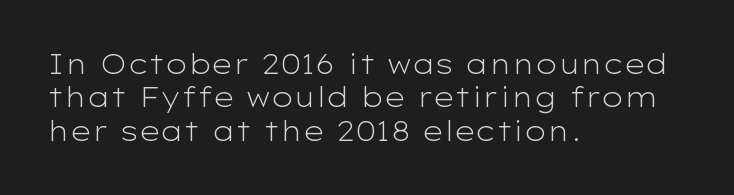
No letter is thick-stroked: the sample isn't bold. This rendering leaves character spacing at its baseline value. A bare baseline throughout the passage. Line beginnings align vertically; line endings do not. This sample uses an upright cut, with every glyph sitting square on the baseline.
